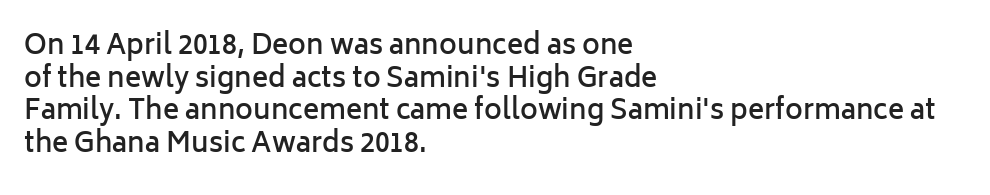
{"italic": "no", "bold": "semi", "underline": "no", "align": "left", "line_spacing_ratio": 1.21, "letter_spacing": "normal", "letter_spacing_em": 0.0, "glyph_px": 27}
